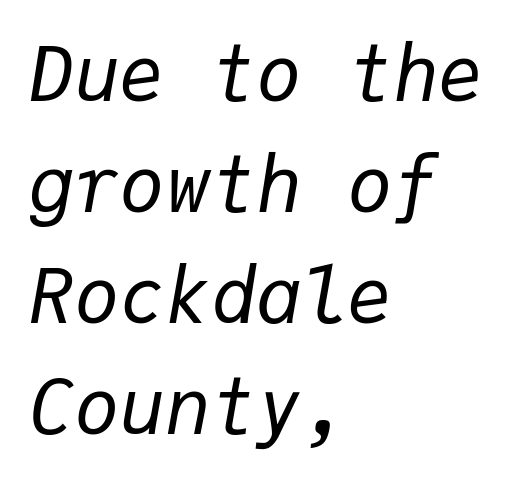
{"italic": "yes", "lean": "right", "slant_degrees": 9, "bold": "no", "weight": "regular", "width": "normal", "stroke_contrast": "low", "x_height": "medium", "monospaced": "yes", "underline": "no", "align": "left", "line_spacing": "normal", "line_spacing_ratio": 1.46, "letter_spacing": "normal", "letter_spacing_em": 0.0, "glyph_px": 76}
